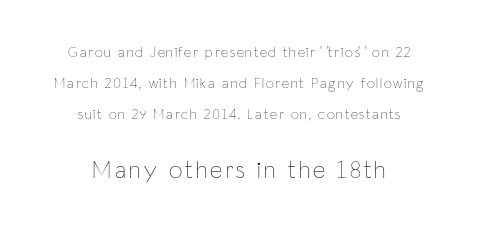
Q: Is the text bold? A: No.
Q: Is the text italic (slanted)? A: No, it is upright.
Q: Is the text underlined? A: No.
Q: How is the paragraph aligned? A: Centered.
Q: Is the spacing between lines tight, normal or loose? A: Loose.
Q: Which block of text is set in a larger size, the first (top) or the second (bottom)? A: The second (bottom) one.
